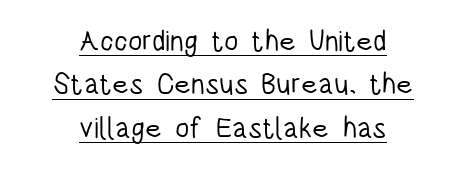
The image shows 29 px light, condensed sans-serif type, upright; set centered, normal line spacing (1.5x), normal letter spacing, underlined; low stroke contrast and a large x-height.
